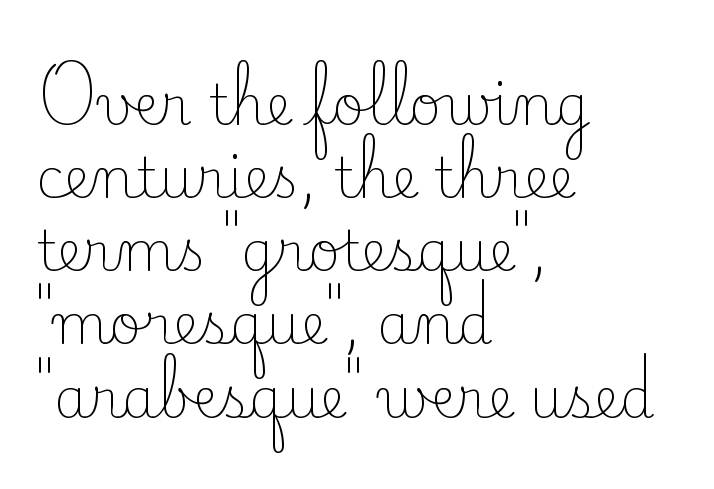
The passage shown is typeset with a serif family. A student would call this left alignment; a typographer would say flush left, rag right. The type sits square on the baseline with zero lean. Glance below the letters and you will spot only blank space. Note the varied advance widths — an 'i' is clearly narrower than an 'm'.
